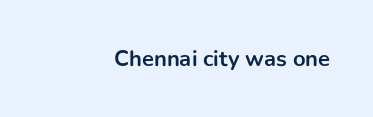
The image shows 22 px bold type, upright; set normal letter spacing, not underlined.
